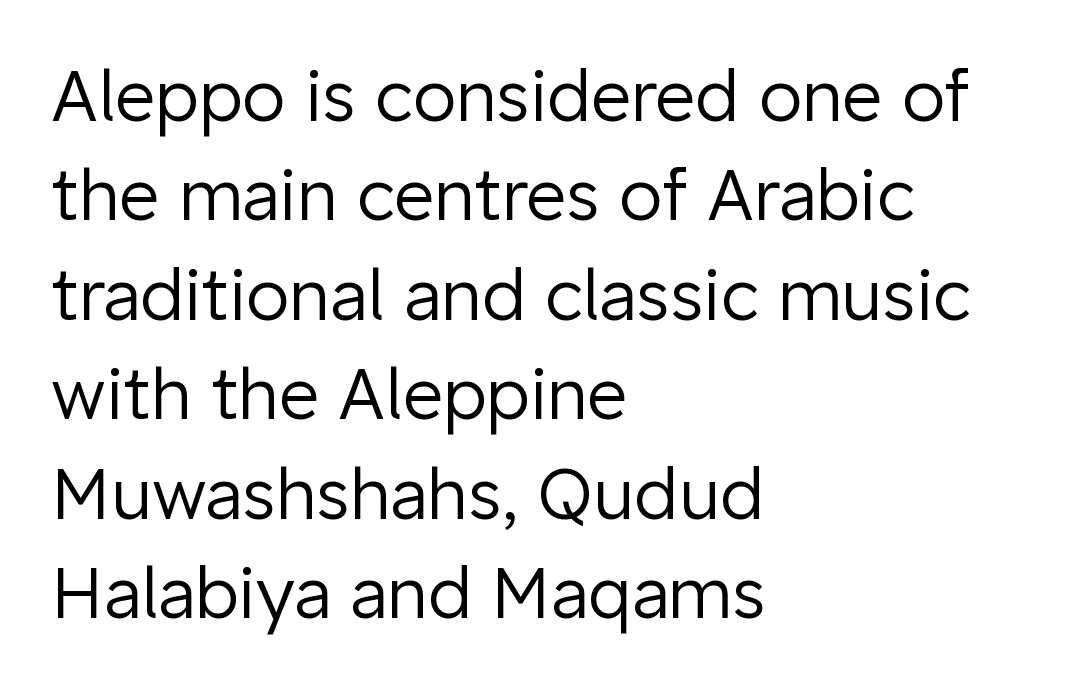
{"serif": "no", "italic": "no", "bold": "no", "weight": "regular", "width": "normal", "stroke_contrast": "low", "x_height": "medium", "monospaced": "no", "underline": "no", "align": "left", "line_spacing": "normal", "line_spacing_ratio": 1.42, "letter_spacing": "normal", "letter_spacing_em": 0.0, "glyph_px": 70}
